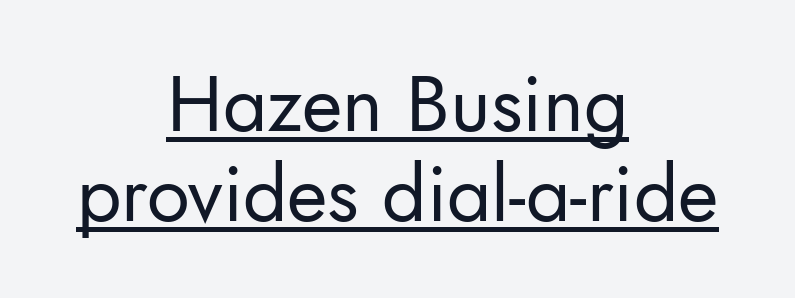
Q: Is the text bold? A: No.
Q: Is the text italic (slanted)? A: No, it is upright.
Q: Is the typeface a serif or a sans-serif typeface? A: Sans-serif.
Q: Is the text underlined? A: Yes.
Q: How is the paragraph aligned? A: Centered.
Q: Is the spacing between letters normal or unusually wide? A: Normal.
Q: Is the spacing between lines tight, normal or loose? A: Tight.
Q: Width (condensed, normal, or wide)? A: Normal.
Q: Stroke contrast? A: Low.
Q: x-height? A: Small.
Q: Monospaced? A: No.
